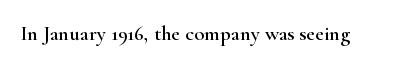
{"italic": "no", "underline": "no", "letter_spacing": "normal", "letter_spacing_em": 0.0, "glyph_px": 21}
